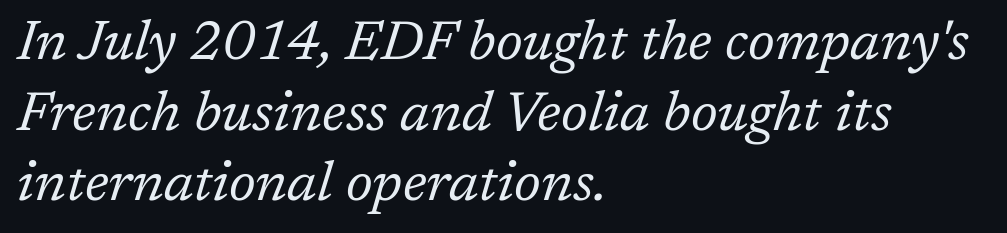
The image shows 56 px regular-weight serif type, italic (leaning right); set left-aligned, normal line spacing (1.26x), normal letter spacing, not underlined; low stroke contrast and a medium x-height.
